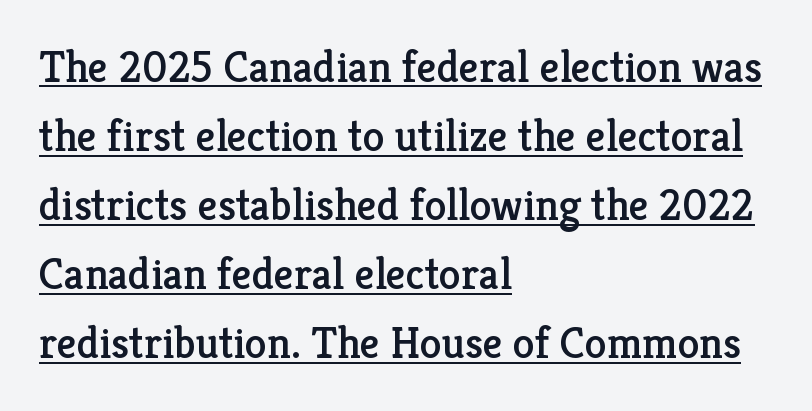
The letters sit at their default tracking, neither squeezed nor spread. The text was rendered using a seriffed face with decorative stroke endings. The lines are quadded left. Posture: straight, roman, zero tilt.
